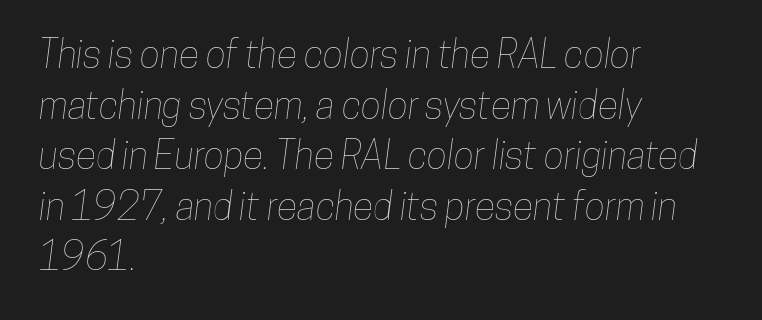
Q: Is the text underlined? A: No.
Q: How is the paragraph aligned? A: Left-aligned.
Q: Is the spacing between letters normal or unusually wide? A: Normal.
Q: Is the spacing between lines tight, normal or loose? A: Normal.
Q: Width (condensed, normal, or wide)? A: Condensed.
Q: Stroke contrast? A: Low.
Q: x-height? A: Medium.
Q: Monospaced? A: No.
